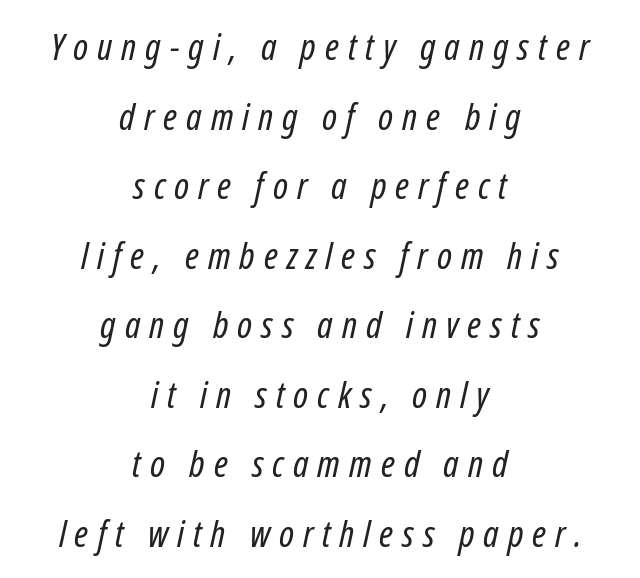
No extra ink here — the face is not bold. Style check: oblique. A clean baseline with only descenders dipping below it. Looks like regular typesetting: each glyph gets only the width it needs.
